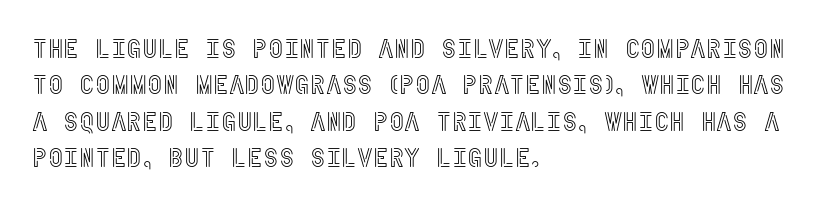
The image shows 27 px text type, upright; set left-aligned, normal line spacing (1.35x), normal letter spacing, not underlined.
